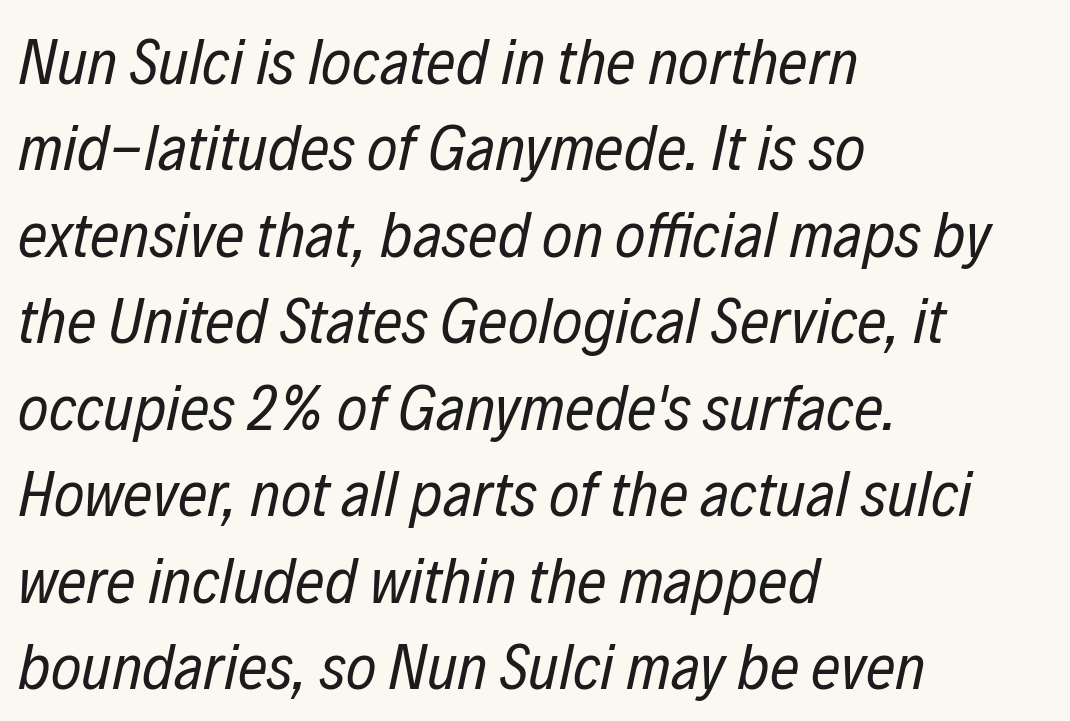
{"italic": "yes", "lean": "right", "slant_degrees": 12, "bold": "no", "weight": "regular", "width": "condensed", "stroke_contrast": "low", "x_height": "medium", "monospaced": "no", "underline": "no", "align": "left", "line_spacing": "normal", "line_spacing_ratio": 1.33, "letter_spacing": "normal", "letter_spacing_em": 0.0, "glyph_px": 65}
